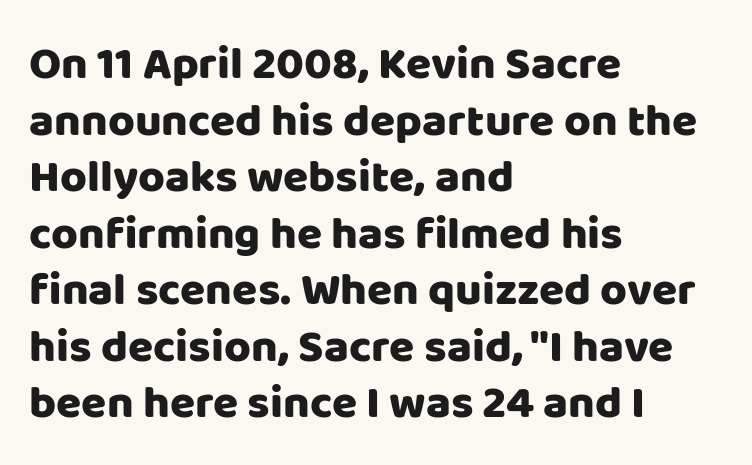
The letters advance in unequal steps, a hallmark of proportional type. Glance below the letters and you will spot only blank space. This rendering leaves character spacing at its baseline value. Stroke terminals: plain, sans-serif.
